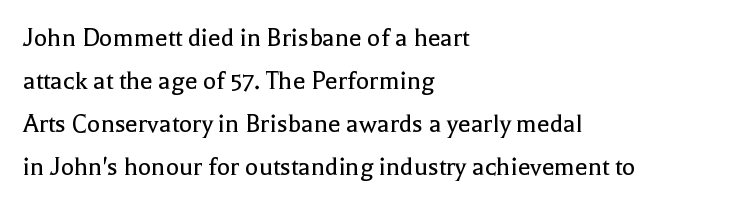
Q: Is the text bold? A: No.
Q: Is the text italic (slanted)? A: No, it is upright.
Q: Is the typeface a serif or a sans-serif typeface? A: Serif.
Q: Is the text underlined? A: No.
Q: How is the paragraph aligned? A: Left-aligned.
Q: Is the spacing between letters normal or unusually wide? A: Normal.
Q: Is the spacing between lines tight, normal or loose? A: Normal.
Q: Width (condensed, normal, or wide)? A: Normal.
Q: x-height? A: Medium.
Q: Monospaced? A: No.
